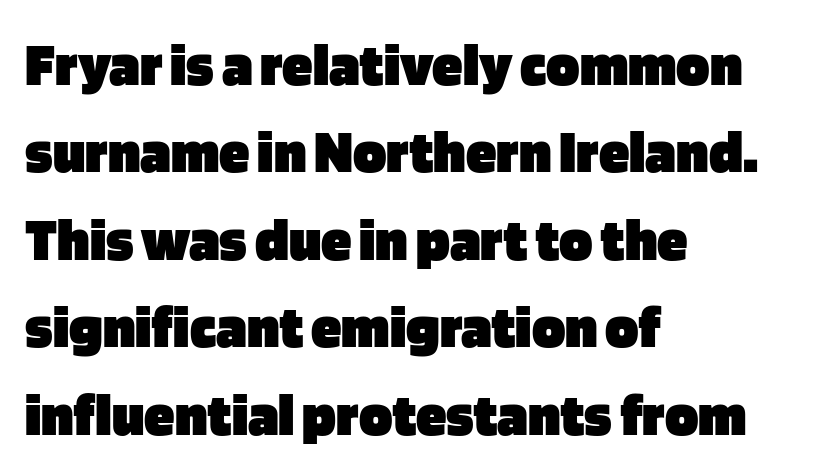
Q: Is the text bold? A: Yes.
Q: Is the text italic (slanted)? A: No, it is upright.
Q: Is the typeface a serif or a sans-serif typeface? A: Sans-serif.
Q: Is the text underlined? A: No.
Q: How is the paragraph aligned? A: Left-aligned.
Q: Is the spacing between letters normal or unusually wide? A: Normal.
Q: Is the spacing between lines tight, normal or loose? A: Normal.
Q: Width (condensed, normal, or wide)? A: Normal.
Q: Stroke contrast? A: Low.
Q: x-height? A: Large.
Q: Monospaced? A: No.
